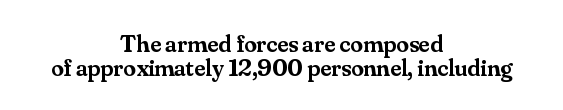
The image shows 25 px text type, upright; set centered, tight line spacing (0.96x), normal letter spacing, not underlined.
